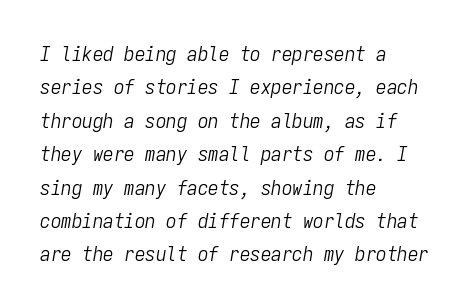
Q: Is the text bold? A: No.
Q: Is the text italic (slanted)? A: Yes, it leans right by about 9 degrees.
Q: Is the text underlined? A: No.
Q: How is the paragraph aligned? A: Left-aligned.
Q: Is the spacing between letters normal or unusually wide? A: Normal.
Q: Is the spacing between lines tight, normal or loose? A: Normal.
